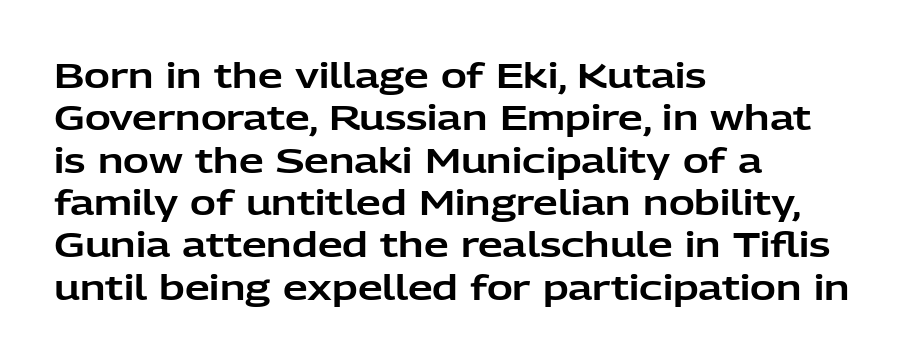
{"serif": "no", "italic": "no", "width": "normal", "stroke_contrast": "low", "x_height": "medium", "monospaced": "no", "underline": "no", "align": "left", "line_spacing_ratio": 1.21, "letter_spacing": "normal", "letter_spacing_em": 0.0, "glyph_px": 35}
